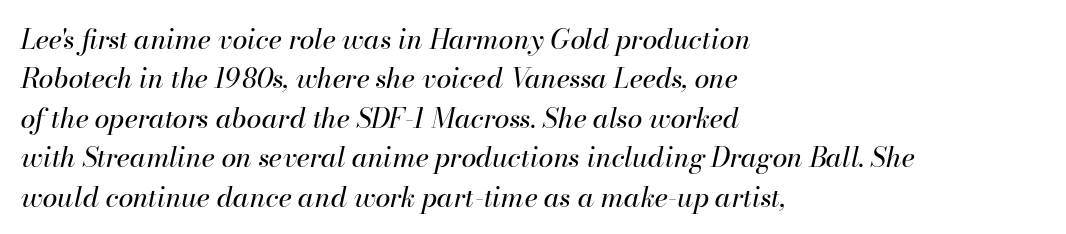
Q: Is the text bold? A: No.
Q: Is the text italic (slanted)? A: Yes, it leans right by about 13 degrees.
Q: Is the text underlined? A: No.
Q: How is the paragraph aligned? A: Left-aligned.
Q: Is the spacing between letters normal or unusually wide? A: Normal.
Q: Is the spacing between lines tight, normal or loose? A: Normal.
